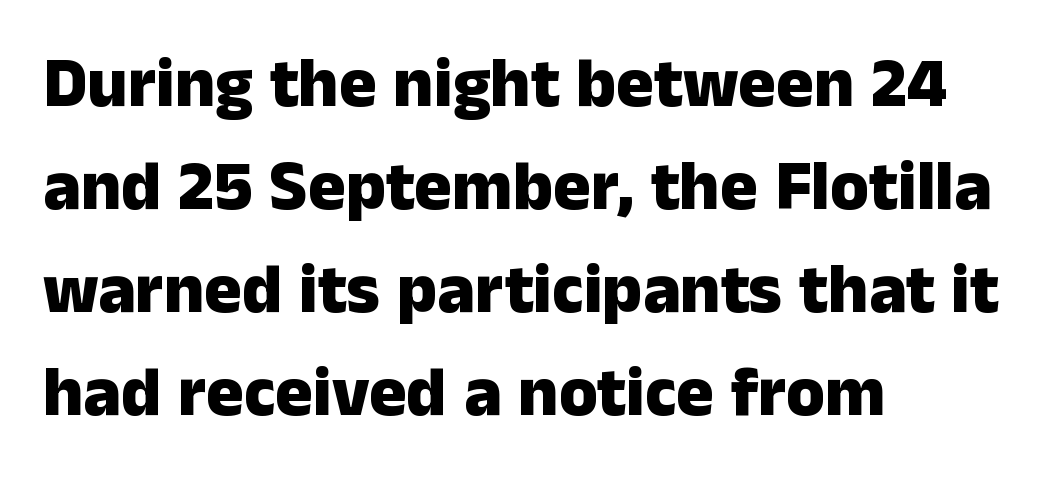
The image shows 70 px heavy sans-serif type, upright; set left-aligned, normal line spacing (1.47x), normal letter spacing, not underlined; low stroke contrast and a medium x-height.
